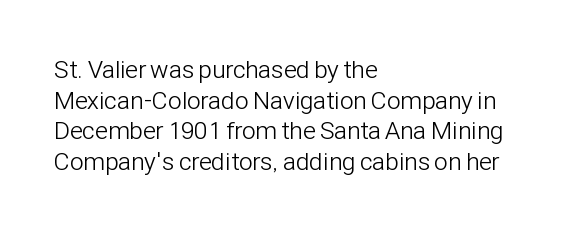
Q: Is the text bold? A: No.
Q: Is the text italic (slanted)? A: No, it is upright.
Q: Is the text underlined? A: No.
Q: How is the paragraph aligned? A: Left-aligned.
Q: Is the spacing between letters normal or unusually wide? A: Normal.
